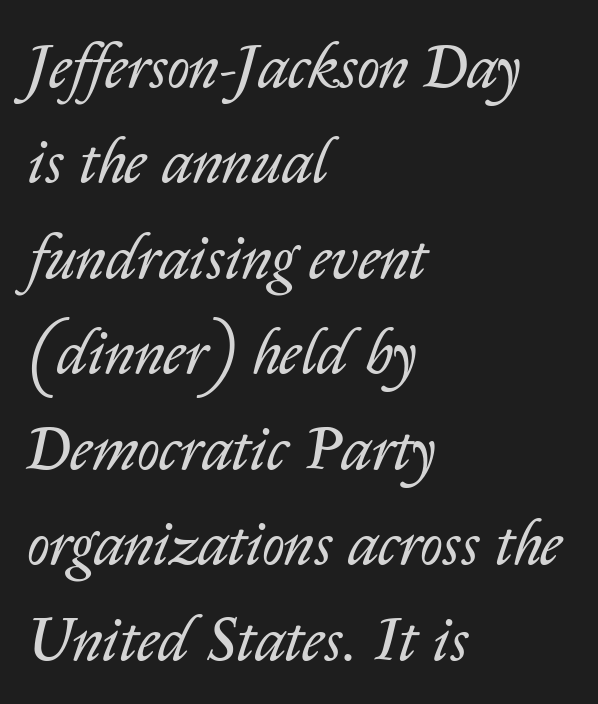
Q: Is the text bold? A: No.
Q: Is the text italic (slanted)? A: Yes, it leans right by about 14 degrees.
Q: Is the text underlined? A: No.
Q: How is the paragraph aligned? A: Left-aligned.
Q: Is the spacing between letters normal or unusually wide? A: Normal.
Q: Is the spacing between lines tight, normal or loose? A: Normal.
Q: Width (condensed, normal, or wide)? A: Normal.
Q: Stroke contrast? A: Low.
Q: x-height? A: Medium.
Q: Monospaced? A: No.
